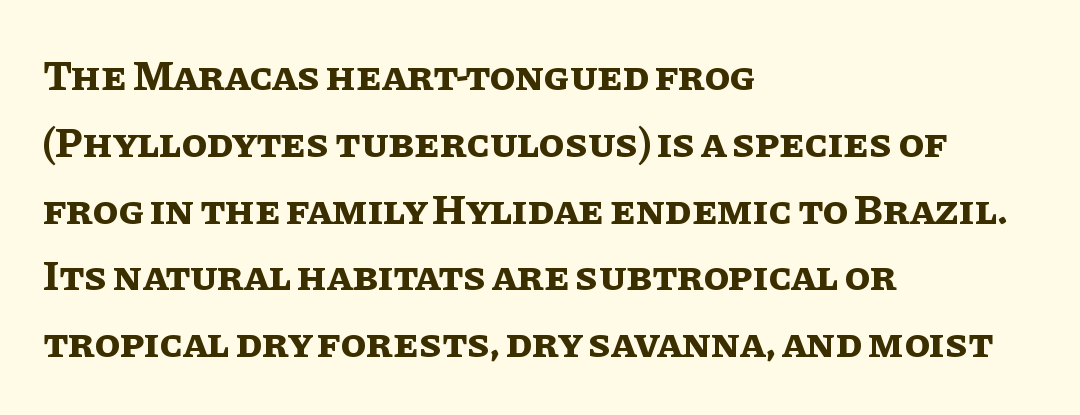
The image shows 42 px bold type, upright; set left-aligned, normal line spacing (1.59x), normal letter spacing, not underlined; low stroke contrast and a large x-height.
